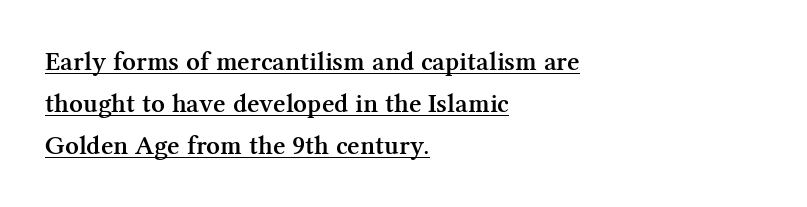
Each line starts at the same left margin while the right side varies. The type is set solid horizontally, with unmodified tracking. A typographer would call this underscored text. Weight check: semibold — heavier than regular, not quite bold. Every character sits straight up, as roman type does.
